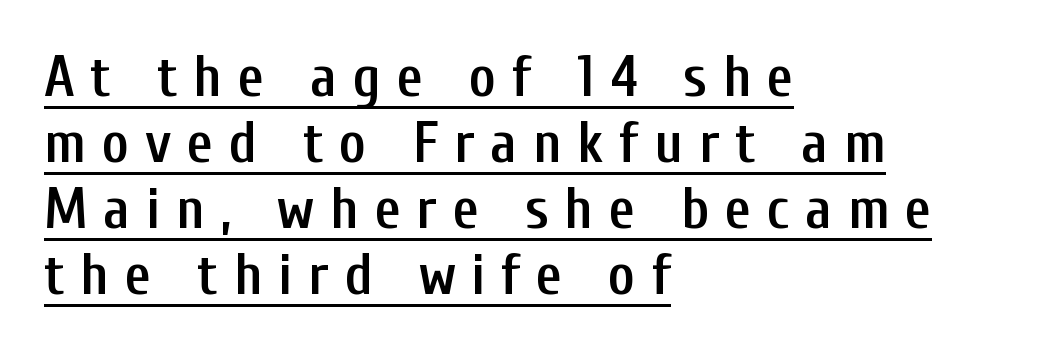
Are there feet on the stems? There aren't — it's a sans. In designer terms, the underline attribute is active on this setting. Weight check: semibold — heavier than regular, not quite bold. The lines in this sample share a left origin and differ only in where they stop.
